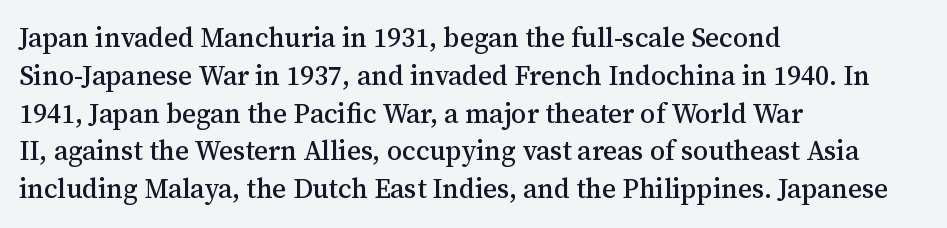
The image shows 27 px text type, upright; set left-aligned, normal line spacing (1.4x), normal letter spacing, not underlined.
